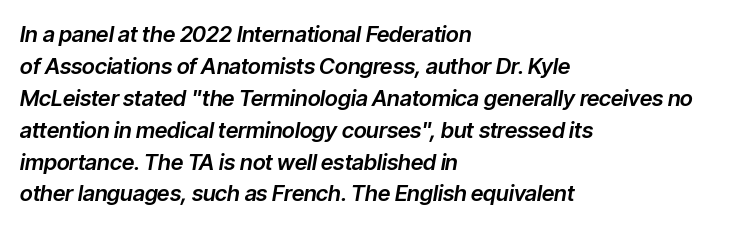
The image shows 22 px text type, italic (leaning right); set left-aligned, normal line spacing (1.45x), normal letter spacing, not underlined.
